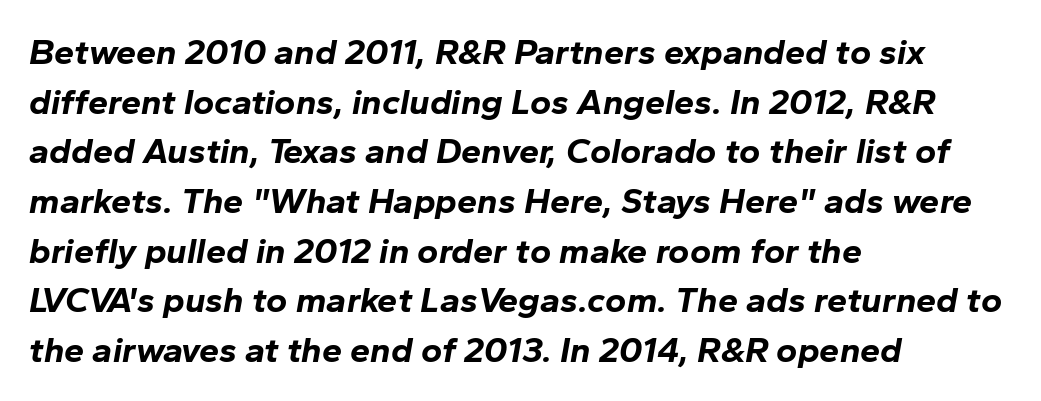
{"italic": "yes", "lean": "right", "slant_degrees": 10, "bold": "yes", "weight": "bold", "width": "normal", "stroke_contrast": "low", "x_height": "medium", "monospaced": "no", "underline": "no", "align": "left", "line_spacing": "normal", "line_spacing_ratio": 1.38, "letter_spacing": "normal", "letter_spacing_em": 0.0, "glyph_px": 36}
